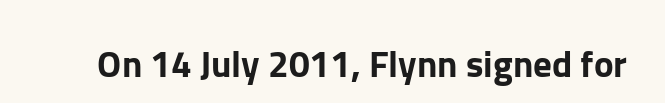
Spacing between characters is what you'd get straight out of the box. Just letters on the line, the space beneath them empty. This rendering employs a face without finishing strokes, i.e., a sans-serif. Each letter keeps its own natural width here, so spacing adapts to shape. Quick note: not italic, upright.
